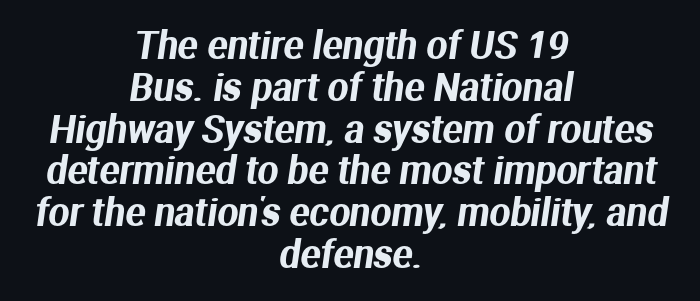
{"serif": "no", "width": "normal", "stroke_contrast": "medium", "x_height": "medium", "monospaced": "no", "underline": "no", "align": "center", "line_spacing": "tight", "line_spacing_ratio": 1.13, "letter_spacing": "normal", "letter_spacing_em": 0.0, "glyph_px": 37}
